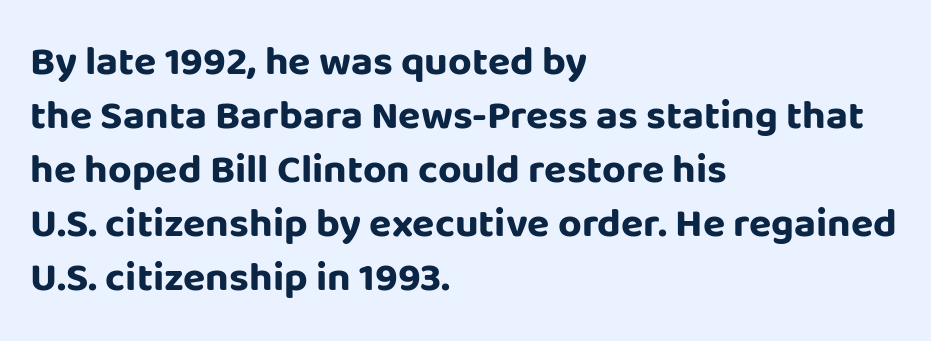
Nothing unusual about the tracking: characters are spaced as the font intends. Unlike italic type, these characters show no tilt at all. Each letter's strokes conclude bluntly, with no projecting serifs. Anything drawn beneath the words? Only blank space. This sample has the flowing, uneven cadence of proportional lettering. Reading down the column, the eye jumps a familiar distance to each next line.
